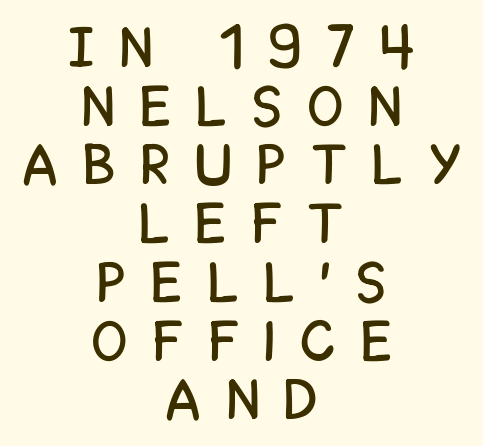
Q: Is the text italic (slanted)? A: No, it is upright.
Q: Is the typeface a serif or a sans-serif typeface? A: Sans-serif.
Q: Is the text underlined? A: No.
Q: How is the paragraph aligned? A: Centered.
Q: Is the spacing between letters normal or unusually wide? A: Unusually wide.
Q: Is the spacing between lines tight, normal or loose? A: Tight.
Q: Width (condensed, normal, or wide)? A: Condensed.
Q: Stroke contrast? A: Low.
Q: x-height? A: Large.
Q: Monospaced? A: No.
